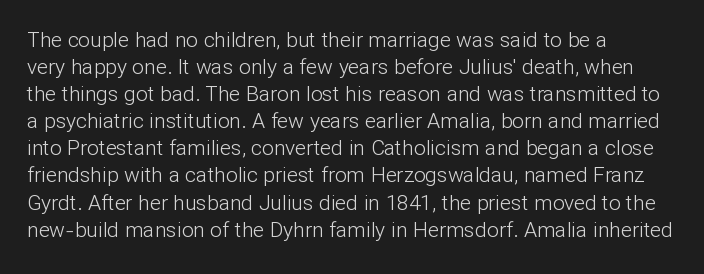
The passage shown is not underscored anywhere. Summary of vertical rhythm: regular, with standard interline spacing. The rag falls on the right side of this text block. Notice how the stems are strictly vertical — no italics here. Vertical stems look standard width or narrower in stroke.
